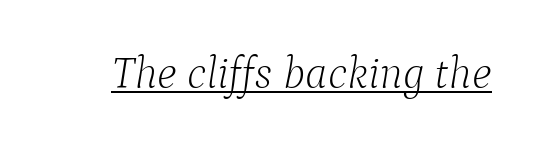
{"serif": "yes", "italic": "yes", "lean": "right", "slant_degrees": 9, "bold": "no", "weight": "light", "width": "normal", "stroke_contrast": "low", "x_height": "medium", "monospaced": "no", "underline": "yes", "letter_spacing": "normal", "letter_spacing_em": 0.0, "glyph_px": 45}
